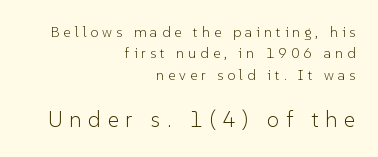
{"italic": "no", "bold": "no", "underline": "no", "align": "right", "line_spacing": "normal", "line_spacing_ratio": 1.53, "letter_spacing": "wide", "letter_spacing_em": 0.3, "larger_block": "second", "size_ratio": 1.57, "glyph_px": 22}
